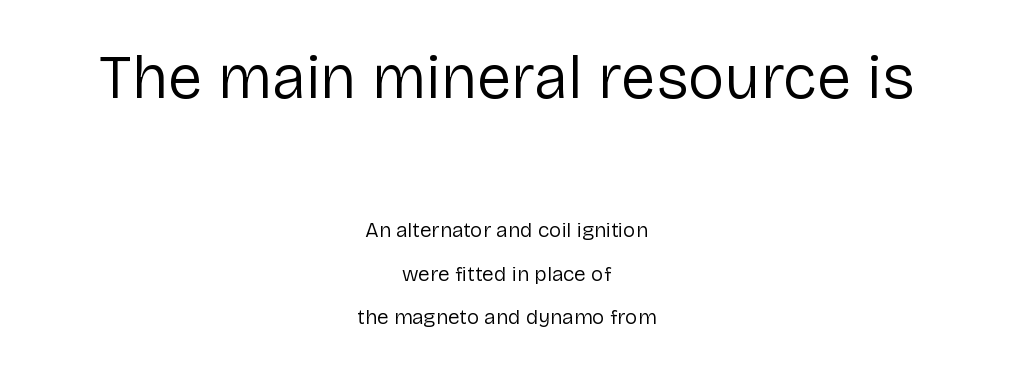
{"serif": "no", "italic": "no", "bold": "no", "weight": "regular", "width": "normal", "stroke_contrast": "low", "x_height": "medium", "monospaced": "no", "underline": "no", "align": "center", "line_spacing": "loose", "line_spacing_ratio": 2.06, "letter_spacing": "normal", "letter_spacing_em": 0.0, "larger_block": "first", "size_ratio": 2.95, "glyph_px": 62}
